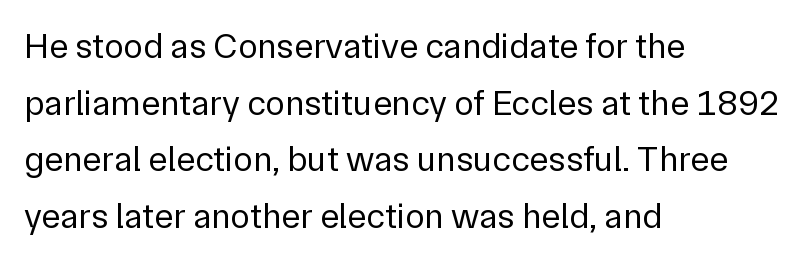
{"serif": "no", "italic": "no", "bold": "no", "weight": "regular", "width": "normal", "stroke_contrast": "low", "x_height": "medium", "monospaced": "no", "underline": "no", "align": "left", "line_spacing": "normal", "line_spacing_ratio": 1.57, "letter_spacing": "normal", "letter_spacing_em": 0.0, "glyph_px": 36}
